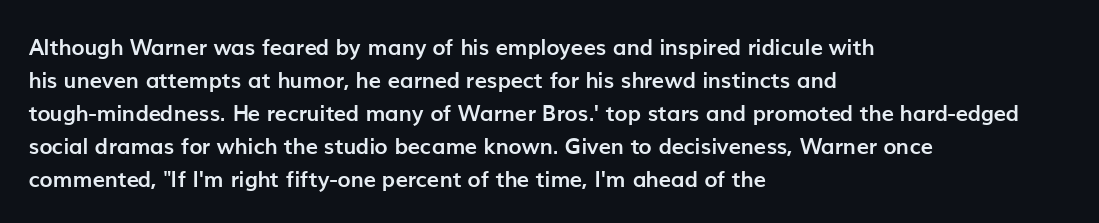
Q: Is the text bold? A: Yes.
Q: Is the text italic (slanted)? A: No, it is upright.
Q: Is the text underlined? A: No.
Q: How is the paragraph aligned? A: Left-aligned.
Q: Is the spacing between letters normal or unusually wide? A: Normal.
Q: Is the spacing between lines tight, normal or loose? A: Normal.
